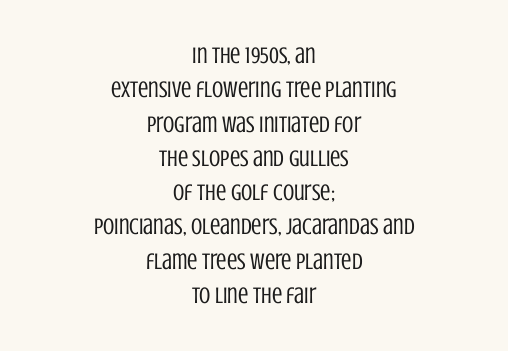
The image shows 23 px text type, upright; set centered, normal line spacing (1.49x), normal letter spacing, not underlined.
